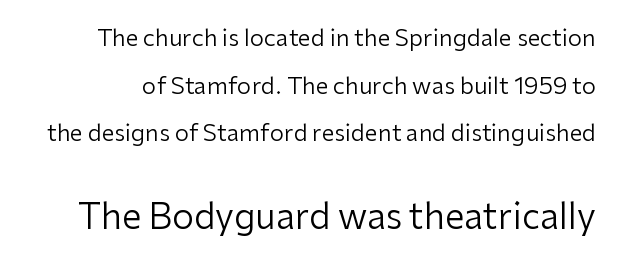
Summary of weight: not heavy and not bold. The letters carry no serifs — their stems end cleanly without finishing strokes. Posture: vertical. The letters sit at their default tracking, neither squeezed nor spread.
